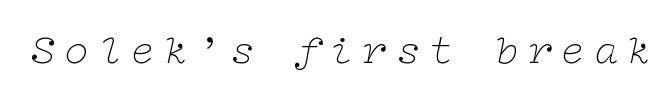
Q: Is the text bold? A: No.
Q: Is the text italic (slanted)? A: Yes, it leans right by about 12 degrees.
Q: Is the typeface a serif or a sans-serif typeface? A: Serif.
Q: Is the text underlined? A: No.
Q: Width (condensed, normal, or wide)? A: Wide.
Q: Stroke contrast? A: Low.
Q: x-height? A: Medium.
